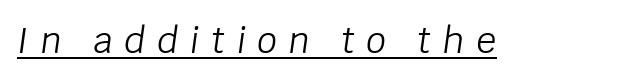
Q: Is the text bold? A: No.
Q: Is the text italic (slanted)? A: Yes, it leans right by about 8 degrees.
Q: Is the text underlined? A: Yes.
Q: Is the spacing between letters normal or unusually wide? A: Unusually wide.
Q: Width (condensed, normal, or wide)? A: Normal.
Q: Stroke contrast? A: Low.
Q: x-height? A: Large.
Q: Monospaced? A: No.
